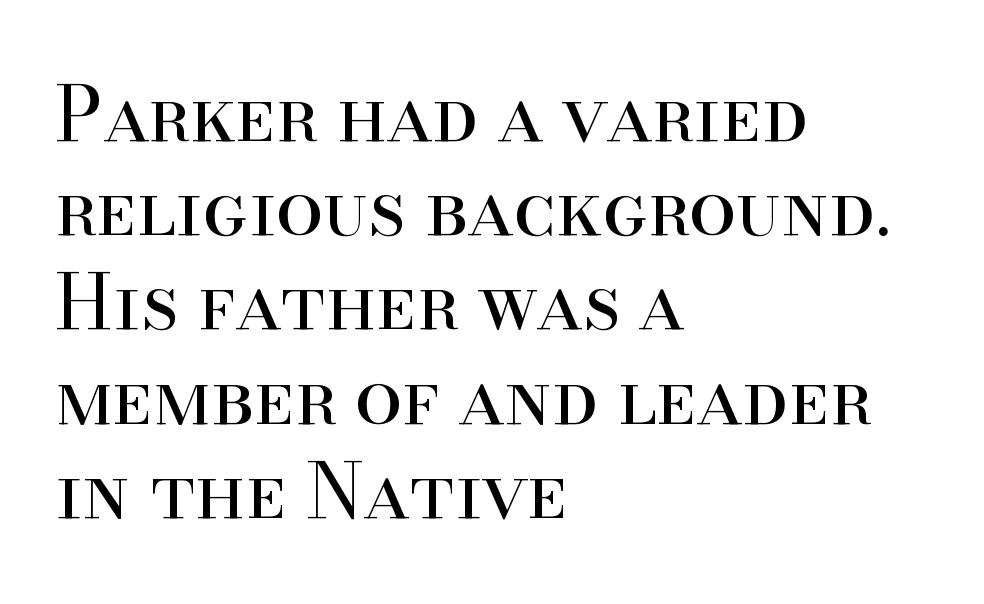
{"serif": "yes", "italic": "no", "bold": "no", "weight": "regular", "width": "normal", "stroke_contrast": "high", "x_height": "small", "monospaced": "no", "underline": "no", "align": "left", "line_spacing_ratio": 1.24, "letter_spacing": "normal", "letter_spacing_em": 0.0, "glyph_px": 76}
